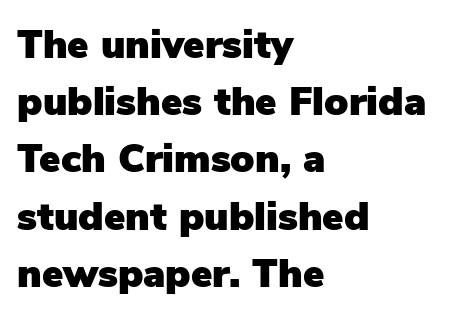
Serifs: no, the terminals of the letterforms are clean. How are the letters spaced? Ordinarily, with no added tracking. One glance says typical: line gaps are just what's usual. Line beginnings align vertically; line endings do not.
